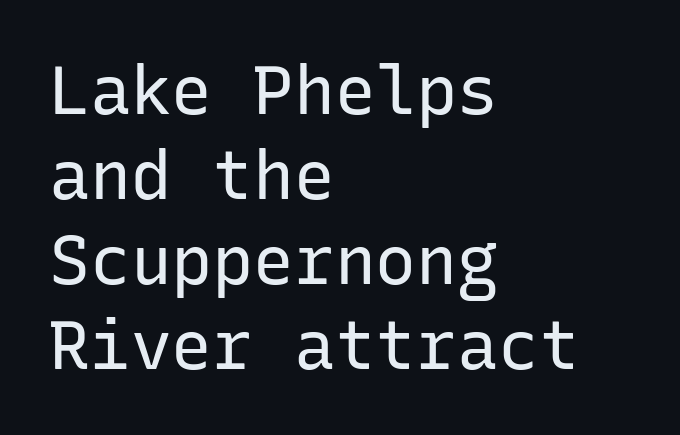
Q: Is the text bold? A: No.
Q: Is the text italic (slanted)? A: No, it is upright.
Q: Is the typeface a serif or a sans-serif typeface? A: Sans-serif.
Q: Is the text underlined? A: No.
Q: How is the paragraph aligned? A: Left-aligned.
Q: Is the spacing between letters normal or unusually wide? A: Normal.
Q: Is the spacing between lines tight, normal or loose? A: Normal.
Q: Width (condensed, normal, or wide)? A: Normal.
Q: Stroke contrast? A: Low.
Q: x-height? A: Medium.
Q: Monospaced? A: Yes.
